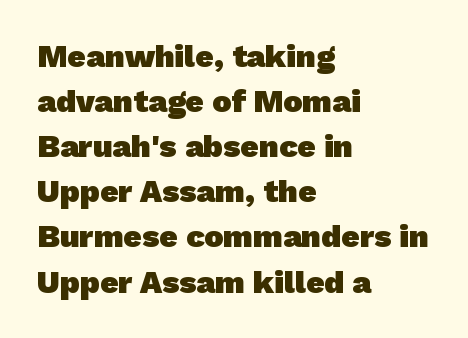
The image shows 32 px heavy sans-serif type; set left-aligned, normal line spacing (1.41x), normal letter spacing, not underlined; low stroke contrast and a medium x-height.
